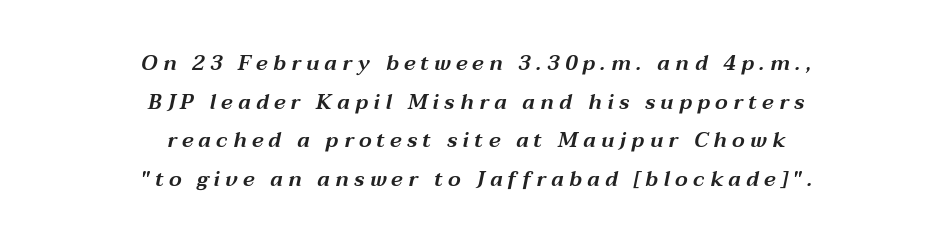
The image shows 21 px text type, italic (leaning right); set centered, line spacing 1.84x, unusually wide letter spacing (+0.25 em), not underlined.
